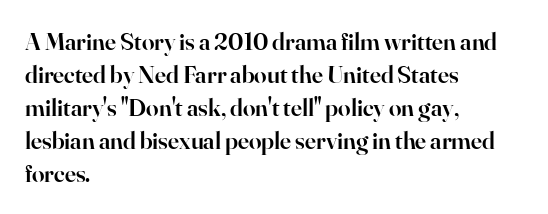
The image shows 25 px text type, upright; set left-aligned, normal line spacing (1.32x), normal letter spacing, not underlined.
